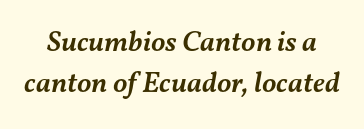
{"italic": "yes", "lean": "right", "slant_degrees": 11, "bold": "semi", "weight": "semibold", "width": "normal", "stroke_contrast": "medium", "x_height": "medium", "monospaced": "no", "underline": "no", "line_spacing": "normal", "line_spacing_ratio": 1.42, "letter_spacing": "normal", "letter_spacing_em": 0.0, "glyph_px": 29}
